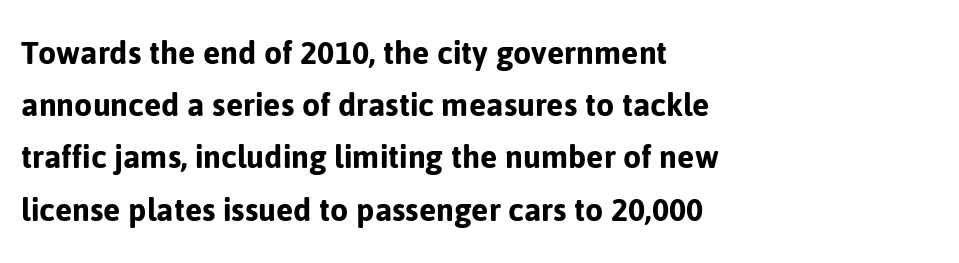
Q: Is the text italic (slanted)? A: No, it is upright.
Q: Is the typeface a serif or a sans-serif typeface? A: Sans-serif.
Q: Is the text underlined? A: No.
Q: How is the paragraph aligned? A: Left-aligned.
Q: Is the spacing between letters normal or unusually wide? A: Normal.
Q: Is the spacing between lines tight, normal or loose? A: Normal.
Q: Width (condensed, normal, or wide)? A: Normal.
Q: Stroke contrast? A: Low.
Q: x-height? A: Medium.
Q: Monospaced? A: No.
